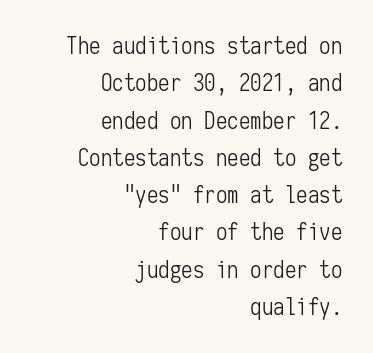
{"italic": "no", "bold": "no", "underline": "no", "align": "right", "line_spacing": "normal", "line_spacing_ratio": 1.62, "letter_spacing": "normal", "letter_spacing_em": 0.0, "glyph_px": 23}
